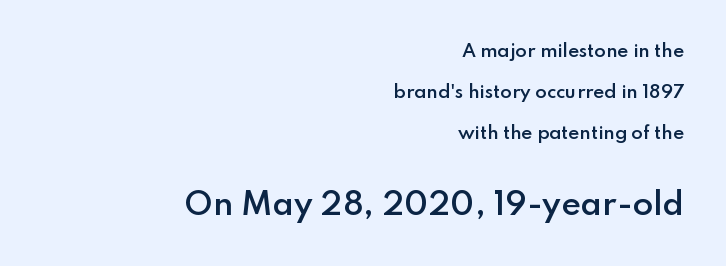
Q: Is the text bold? A: Semi-bold.
Q: Is the text italic (slanted)? A: No, it is upright.
Q: Is the typeface a serif or a sans-serif typeface? A: Sans-serif.
Q: Is the text underlined? A: No.
Q: How is the paragraph aligned? A: Right-aligned.
Q: Is the spacing between letters normal or unusually wide? A: Normal.
Q: Is the spacing between lines tight, normal or loose? A: Loose.
Q: Which block of text is set in a larger size, the first (top) or the second (bottom)? A: The second (bottom) one.
Q: Width (condensed, normal, or wide)? A: Normal.
Q: Stroke contrast? A: Low.
Q: x-height? A: Small.
Q: Monospaced? A: No.
